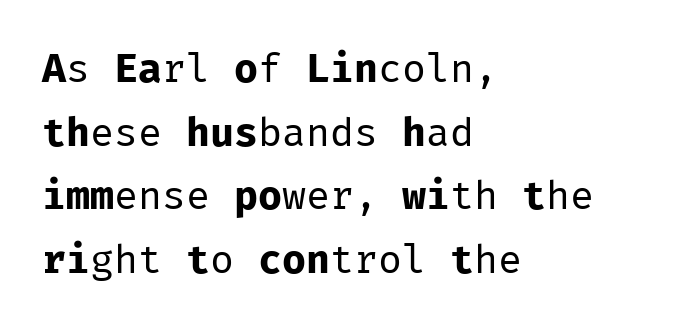
The letters march in equal steps, a hallmark of fixed-pitch type. Each letter's strokes conclude bluntly, with no projecting serifs. The line-height multiplier appears to be the usual default. Does the lettering tilt? It doesn't — this is upright. The strokes are not fattened; the text isn't bold.
